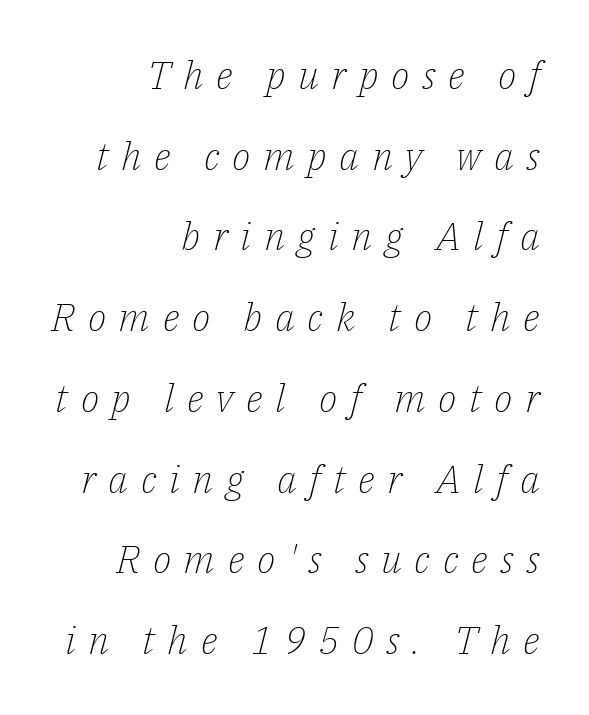
The image shows 39 px light serif type, italic (leaning right); set right-aligned, loose line spacing (2.07x), unusually wide letter spacing (+0.32 em), not underlined; low stroke contrast and a medium x-height.
